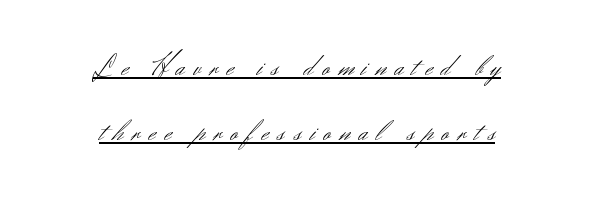
Q: Is the text bold? A: No.
Q: Is the text italic (slanted)? A: Yes.
Q: Is the typeface a serif or a sans-serif typeface? A: Sans-serif.
Q: Is the text underlined? A: Yes.
Q: How is the paragraph aligned? A: Centered.
Q: Is the spacing between letters normal or unusually wide? A: Unusually wide.
Q: Is the spacing between lines tight, normal or loose? A: Loose.
Q: Width (condensed, normal, or wide)? A: Normal.
Q: Stroke contrast? A: Medium.
Q: x-height? A: Small.
Q: Monospaced? A: No.
